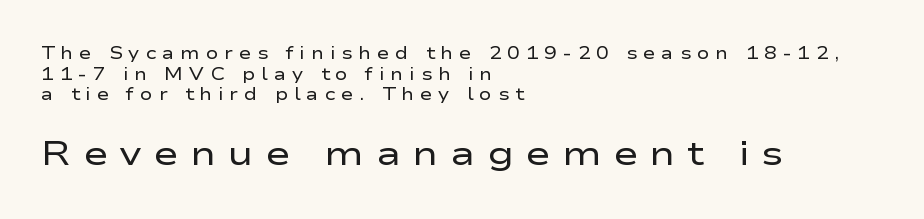
No italicization has been applied; the sample stays upright. The text block is weighted toward the left margin, trailing off unevenly rightward. Rule under the text: the space is simply empty. Does the bottom block carry the larger type? Yes, it does. The glyphs in this specimen are sans serif. What stands out about the letter spacing? Its width — letters are far apart.
